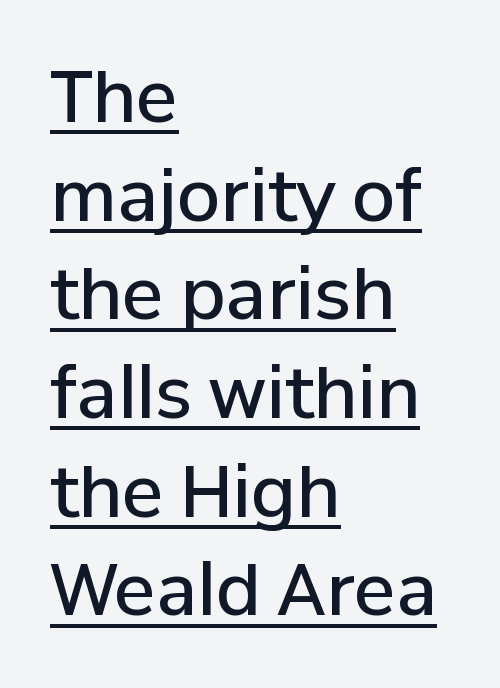
{"serif": "no", "italic": "no", "bold": "semi", "weight": "semibold", "width": "normal", "stroke_contrast": "low", "x_height": "medium", "monospaced": "no", "underline": "yes", "align": "left", "line_spacing": "normal", "line_spacing_ratio": 1.41, "letter_spacing": "normal", "letter_spacing_em": 0.0, "glyph_px": 70}
